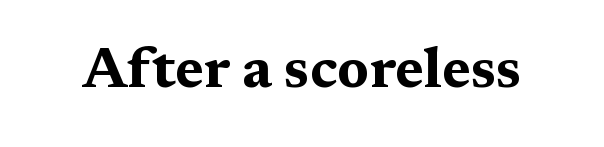
{"serif": "yes", "italic": "no", "bold": "yes", "weight": "bold", "width": "wide", "stroke_contrast": "medium", "x_height": "medium", "monospaced": "no", "underline": "no", "letter_spacing": "normal", "letter_spacing_em": 0.0, "glyph_px": 56}
